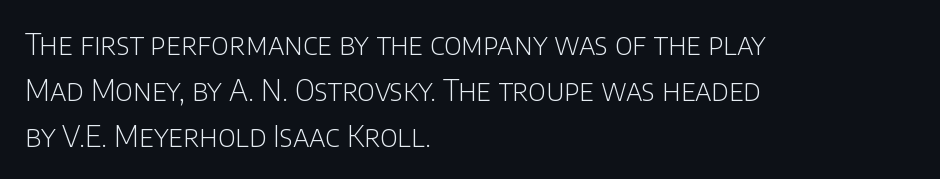
Q: Is the text bold? A: No.
Q: Is the text italic (slanted)? A: No, it is upright.
Q: Is the typeface a serif or a sans-serif typeface? A: Sans-serif.
Q: Is the text underlined? A: No.
Q: How is the paragraph aligned? A: Left-aligned.
Q: Is the spacing between letters normal or unusually wide? A: Normal.
Q: Is the spacing between lines tight, normal or loose? A: Normal.
Q: Width (condensed, normal, or wide)? A: Normal.
Q: Stroke contrast? A: Low.
Q: x-height? A: Large.
Q: Monospaced? A: No.
